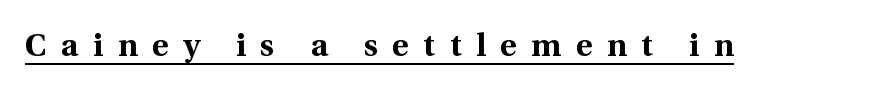
Q: Is the text bold? A: Yes.
Q: Is the text italic (slanted)? A: No, it is upright.
Q: Is the typeface a serif or a sans-serif typeface? A: Serif.
Q: Is the text underlined? A: Yes.
Q: Is the spacing between letters normal or unusually wide? A: Unusually wide.
Q: Width (condensed, normal, or wide)? A: Normal.
Q: x-height? A: Medium.
Q: Monospaced? A: No.
